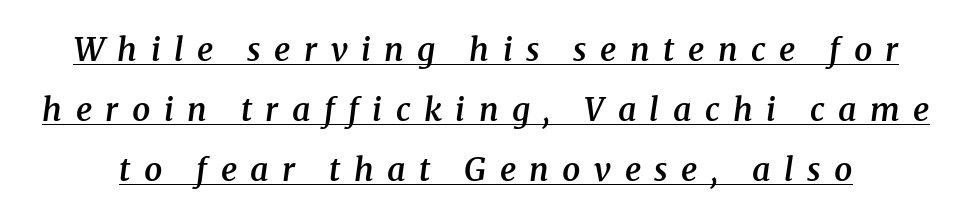
The image shows 32 px semibold serif type, italic (leaning right); set line spacing 1.87x, unusually wide letter spacing (+0.42 em), underlined; medium stroke contrast and a medium x-height.
